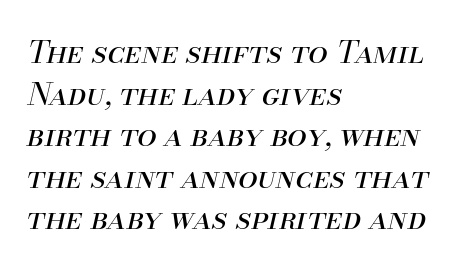
The passage shown is typed in a proportional face where columns would drift. Lines of text with bare space underneath. Horizontally, the lines are justified to the leading edge only. Observe the ordinary spacing: letters are neighbours, not strangers.
